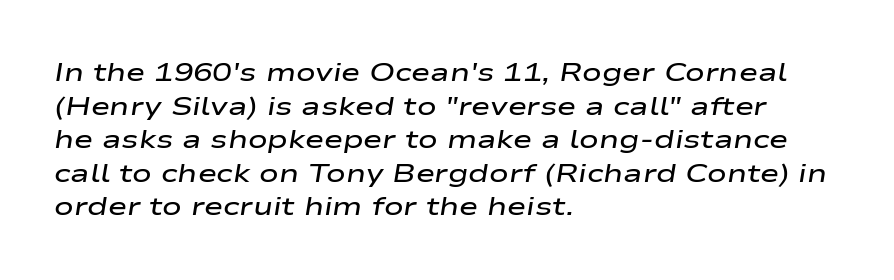
Q: Is the text bold? A: Semi-bold.
Q: Is the text italic (slanted)? A: Yes, it leans right by about 9 degrees.
Q: Is the text underlined? A: No.
Q: How is the paragraph aligned? A: Left-aligned.
Q: Is the spacing between letters normal or unusually wide? A: Normal.
Q: Is the spacing between lines tight, normal or loose? A: Normal.
